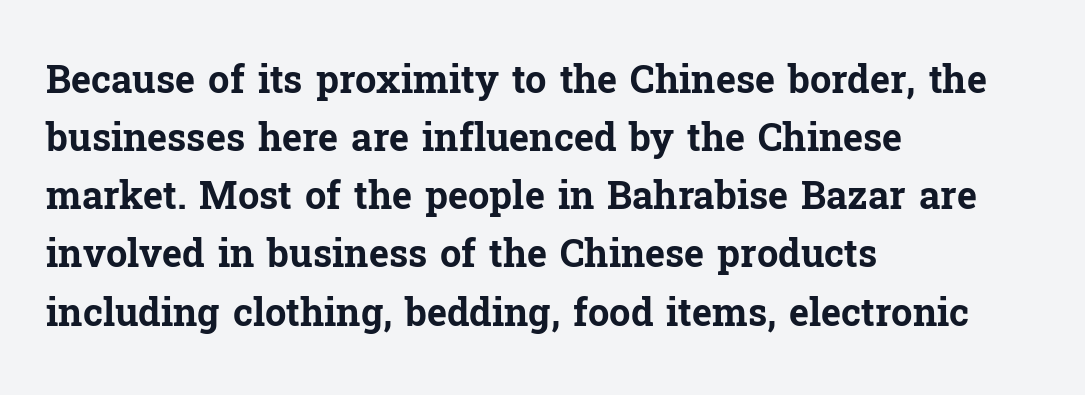
The passage shown is typed in a proportional face where columns would drift. Notice how the stems are strictly vertical — no italics here. One glance says typical: line gaps are just what's usual. Only glyphs here, with clear space below each row. A full-strength bold gives these letters their thick strokes.
